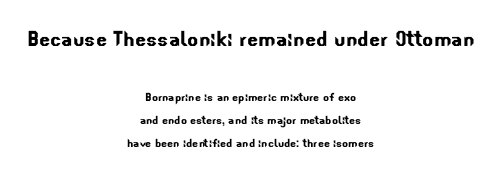
Check under the words: just untouched page. Students, observe: this is what conventionally led text looks like. Layout note: lines centered. Look at the tracking — it's just the regular setting, nothing added. Top chunk: large. Bottom chunk: small.
